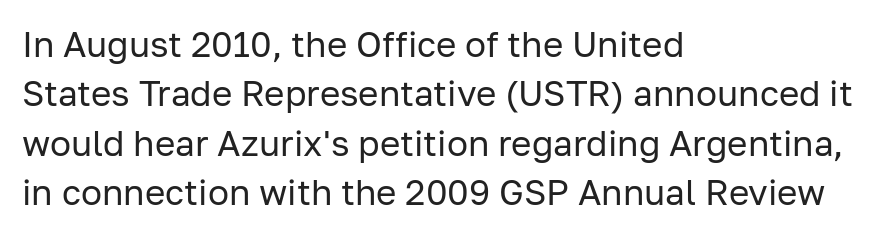
The image shows 35 px regular-weight sans-serif type, upright; set left-aligned, normal line spacing (1.41x), normal letter spacing, not underlined; low stroke contrast and a medium x-height.
